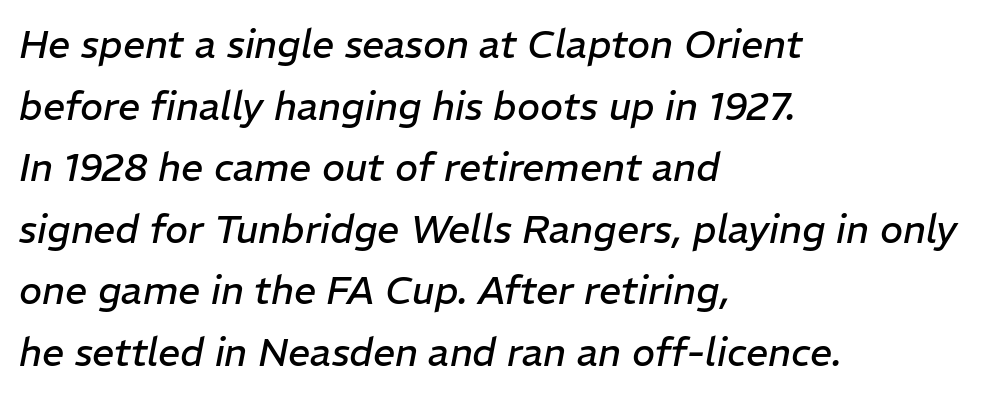
The image shows 39 px regular-weight type, italic (leaning right); set left-aligned, normal line spacing (1.58x), normal letter spacing, not underlined; low stroke contrast and a medium x-height.
